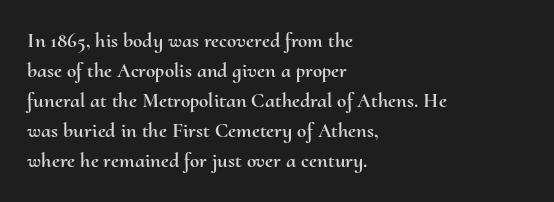
Q: Is the text italic (slanted)? A: No, it is upright.
Q: Is the text underlined? A: No.
Q: How is the paragraph aligned? A: Left-aligned.
Q: Is the spacing between letters normal or unusually wide? A: Normal.
Q: Is the spacing between lines tight, normal or loose? A: Normal.
